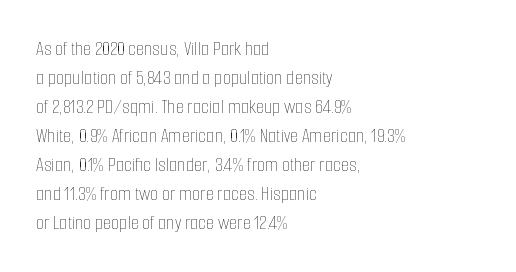
{"italic": "no", "bold": "no", "underline": "no", "align": "left", "line_spacing": "normal", "line_spacing_ratio": 1.38, "letter_spacing": "normal", "letter_spacing_em": 0.0, "glyph_px": 21}
